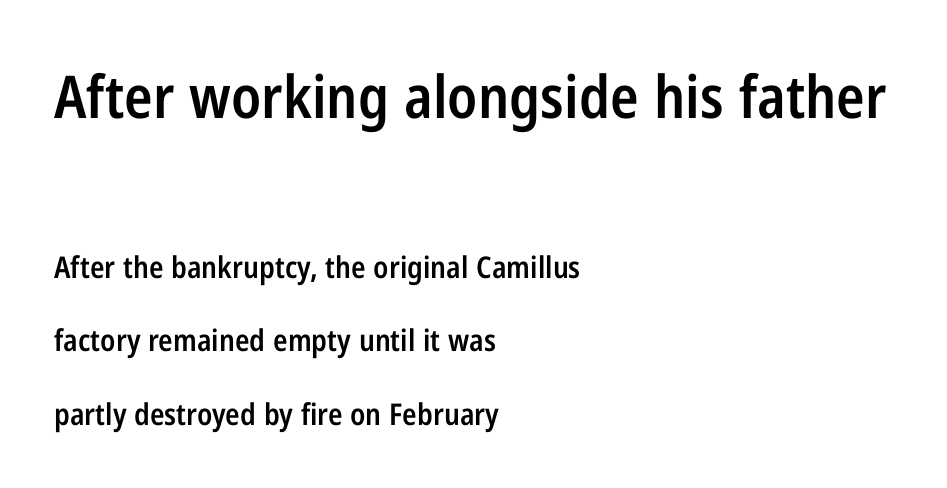
The image shows 59 px semibold, condensed sans-serif type, upright; set left-aligned, loose line spacing (2.44x), normal letter spacing, not underlined; the first (top) block is 1.97x larger; low stroke contrast and a medium x-height.
